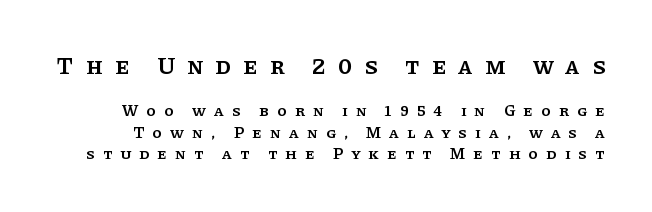
Q: Is the text bold? A: Semi-bold.
Q: Is the text italic (slanted)? A: No, it is upright.
Q: Is the text underlined? A: No.
Q: Is the spacing between letters normal or unusually wide? A: Unusually wide.
Q: Is the spacing between lines tight, normal or loose? A: Normal.
Q: Which block of text is set in a larger size, the first (top) or the second (bottom)? A: The first (top) one.
